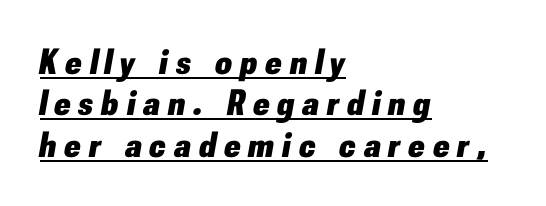
{"italic": "yes", "lean": "right", "slant_degrees": 10, "bold": "yes", "weight": "heavy", "width": "normal", "stroke_contrast": "low", "x_height": "small", "monospaced": "no", "underline": "yes", "align": "left", "line_spacing": "tight", "line_spacing_ratio": 1.15, "letter_spacing": "wide", "letter_spacing_em": 0.23, "glyph_px": 36}
